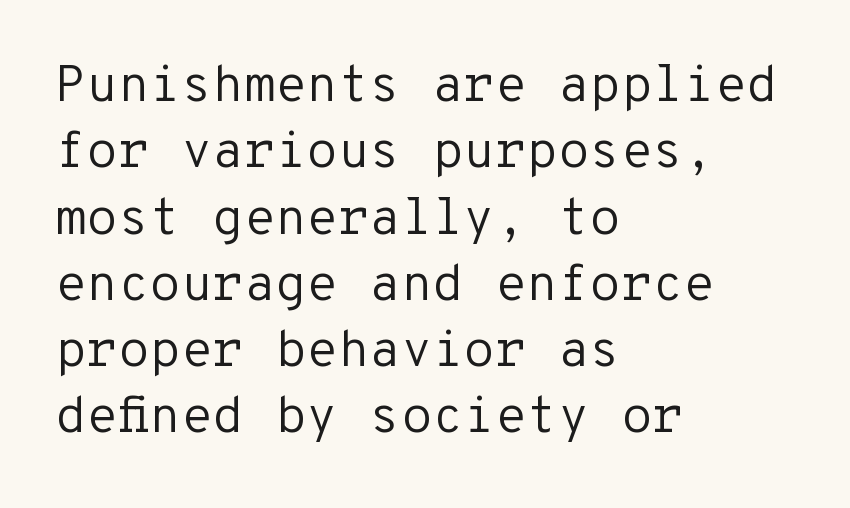
{"serif": "no", "italic": "no", "bold": "no", "weight": "regular", "width": "normal", "stroke_contrast": "low", "x_height": "medium", "monospaced": "yes", "underline": "no", "align": "left", "line_spacing": "normal", "line_spacing_ratio": 1.3, "letter_spacing": "normal", "letter_spacing_em": 0.0, "glyph_px": 51}
